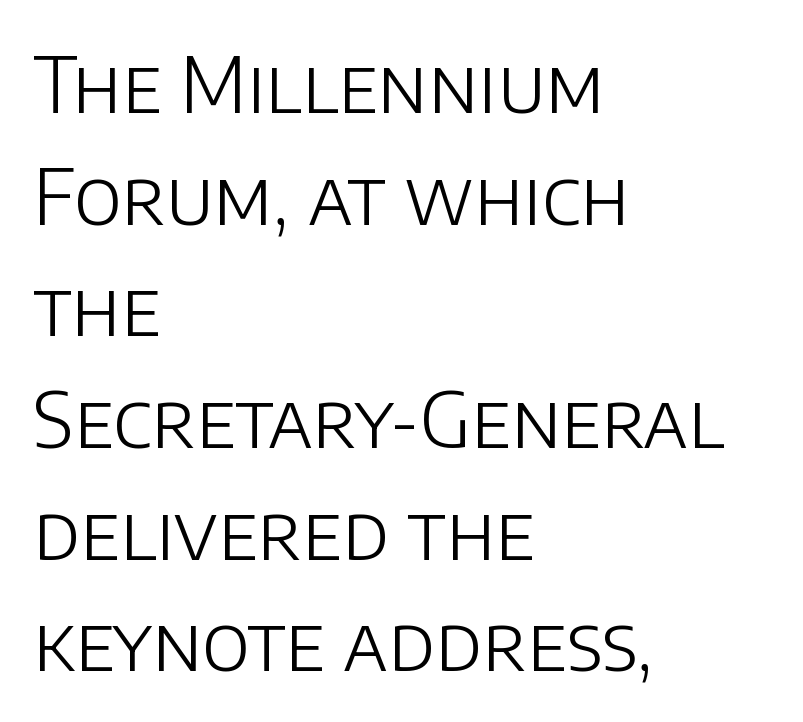
{"serif": "no", "italic": "no", "bold": "no", "weight": "light", "width": "normal", "stroke_contrast": "low", "x_height": "large", "monospaced": "no", "underline": "no", "align": "left", "line_spacing": "normal", "line_spacing_ratio": 1.45, "letter_spacing": "normal", "letter_spacing_em": 0.0, "glyph_px": 77}
